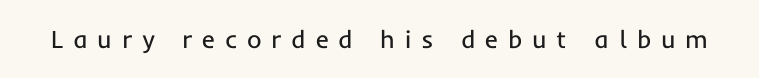
Words appear elongated and porous because spacing is wide. Has an underline been added? It has not. Every character sits straight up, as roman type does. The passage shown is not bold in any degree.
